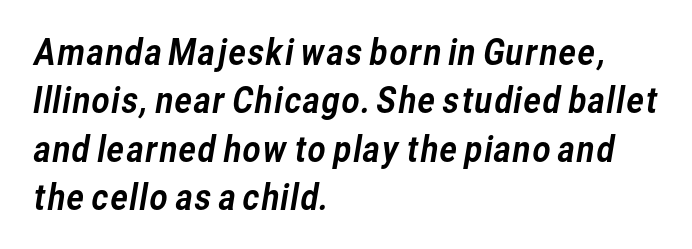
{"serif": "no", "width": "normal", "stroke_contrast": "low", "x_height": "medium", "monospaced": "no", "underline": "no", "align": "left", "line_spacing": "normal", "line_spacing_ratio": 1.38, "letter_spacing": "normal", "letter_spacing_em": 0.0, "glyph_px": 35}
